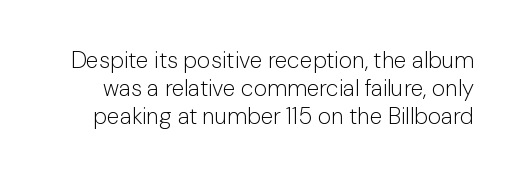
This sample uses an upright cut, with every glyph sitting square on the baseline. Nobody drew a line under any word here. Stroke thickness stays within the range of a standard reading face or lighter. Nothing unusual about the tracking: characters are spaced as the font intends.
